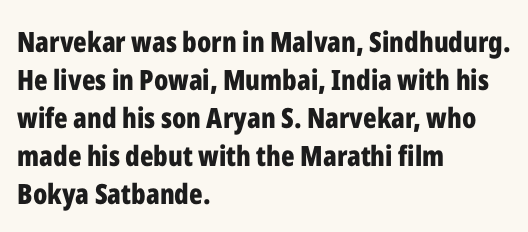
In terms of posture, this sample is upright. Summary of weight: heavy, a full bold. Baseline-to-baseline distance is the conventional proportion of letter height. Just letters on the line, the space beneath them empty. Letter spacing: default.
